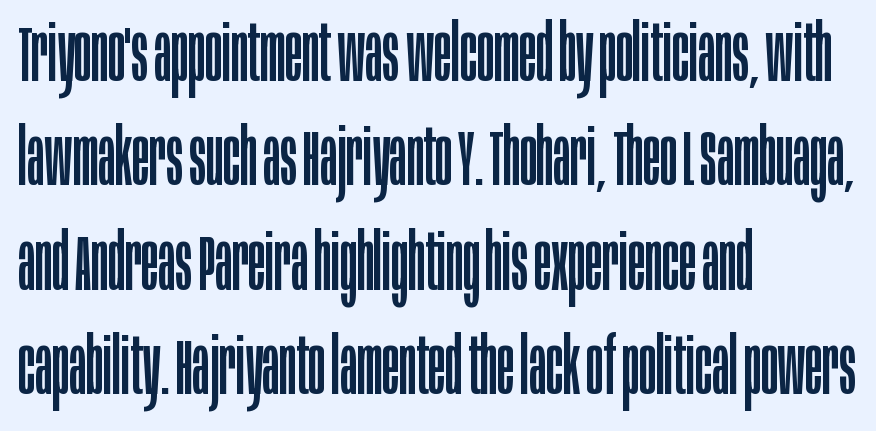
This rendering uses left alignment, leaving the right contour irregular. Do the characters align in a grid? No, the font is proportional. Observe the absence of serifs on each vertical stroke in this sample. No word sits above an underline.
